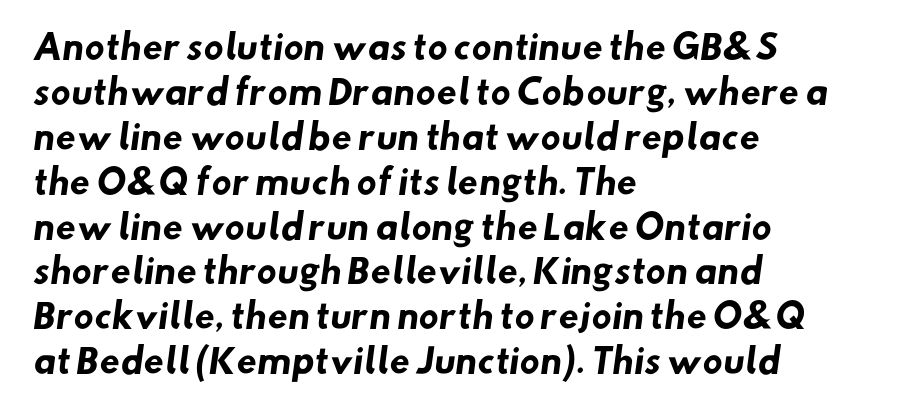
Q: Is the text bold? A: Yes.
Q: Is the typeface a serif or a sans-serif typeface? A: Sans-serif.
Q: Is the text underlined? A: No.
Q: How is the paragraph aligned? A: Left-aligned.
Q: Is the spacing between letters normal or unusually wide? A: Normal.
Q: Is the spacing between lines tight, normal or loose? A: Normal.
Q: Width (condensed, normal, or wide)? A: Normal.
Q: Stroke contrast? A: Low.
Q: x-height? A: Small.
Q: Monospaced? A: No.
